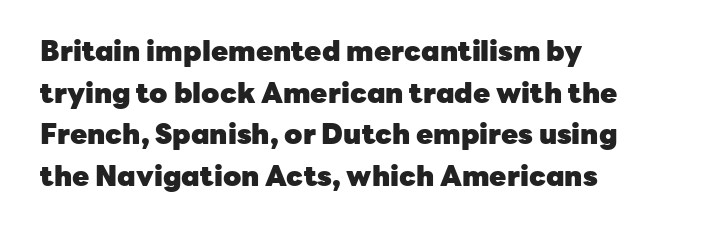
{"serif": "no", "italic": "no", "bold": "yes", "weight": "heavy", "width": "normal", "stroke_contrast": "low", "x_height": "medium", "monospaced": "no", "underline": "no", "align": "left", "line_spacing": "normal", "line_spacing_ratio": 1.49, "letter_spacing": "normal", "letter_spacing_em": 0.0, "glyph_px": 28}
